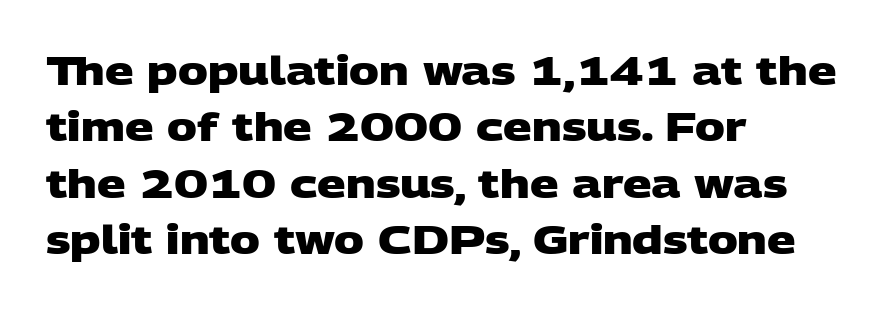
Bold? Absolutely — the strokes are thick and heavy. Clear beneath every line of the passage. The text was rendered using a sans face with plain stroke endings. Layout note: lines flush left.
